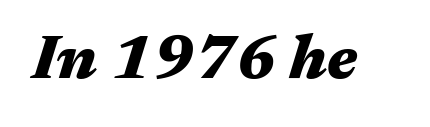
Q: Is the text bold? A: Yes.
Q: Is the text italic (slanted)? A: Yes, it leans right by about 17 degrees.
Q: Is the text underlined? A: No.
Q: Is the spacing between letters normal or unusually wide? A: Normal.
Q: Width (condensed, normal, or wide)? A: Wide.
Q: Stroke contrast? A: Medium.
Q: x-height? A: Medium.
Q: Monospaced? A: No.
